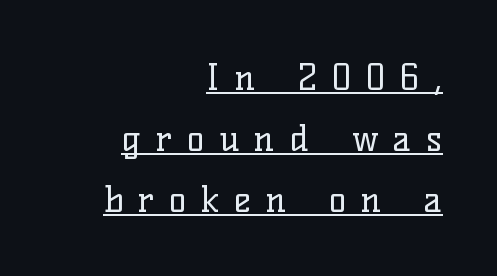
The image shows 36 px regular-weight serif type, upright; set right-aligned, normal line spacing (1.69x), unusually wide letter spacing (+0.42 em), underlined; low stroke contrast and a medium x-height.
